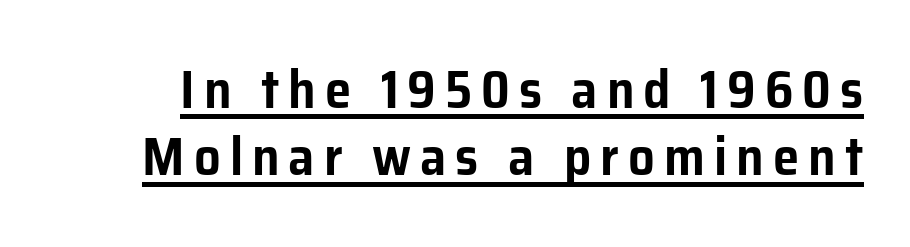
Notice how the stems are strictly vertical — no italics here. The rendering uses the underline text-decoration. The passage shown is typed in a proportional face where columns would drift. You can tell from the bare stems that sans-serif type was used. Line spacing here is normal.
